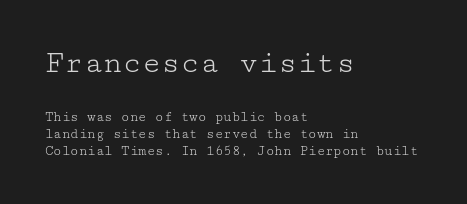
Q: Is the text bold? A: No.
Q: Is the text italic (slanted)? A: No, it is upright.
Q: Is the typeface a serif or a sans-serif typeface? A: Serif.
Q: Is the text underlined? A: No.
Q: How is the paragraph aligned? A: Left-aligned.
Q: Is the spacing between letters normal or unusually wide? A: Normal.
Q: Which block of text is set in a larger size, the first (top) or the second (bottom)? A: The first (top) one.
Q: Width (condensed, normal, or wide)? A: Wide.
Q: Stroke contrast? A: Low.
Q: x-height? A: Medium.
